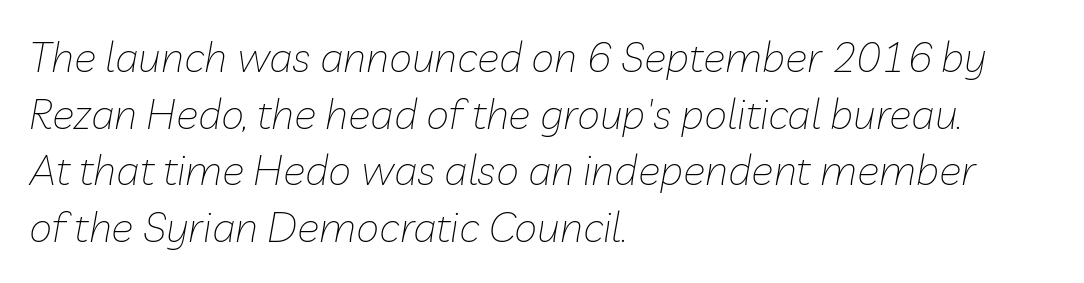
Q: Is the text bold? A: No.
Q: Is the text italic (slanted)? A: Yes, it leans right by about 10 degrees.
Q: Is the text underlined? A: No.
Q: How is the paragraph aligned? A: Left-aligned.
Q: Is the spacing between letters normal or unusually wide? A: Normal.
Q: Is the spacing between lines tight, normal or loose? A: Normal.
Q: Width (condensed, normal, or wide)? A: Normal.
Q: Stroke contrast? A: Low.
Q: x-height? A: Medium.
Q: Monospaced? A: No.
